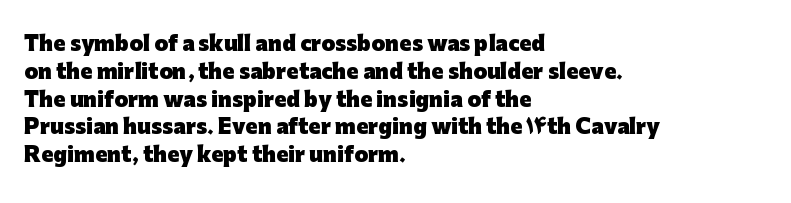
Is there any slant? The stems are plumb. Notice how thick the strokes are: this is what a full bold looks like. The vertical gap from one line to the next is medium. Leftover space on each line is placed entirely after the last word. The zone under the glyphs is completely vacant.
